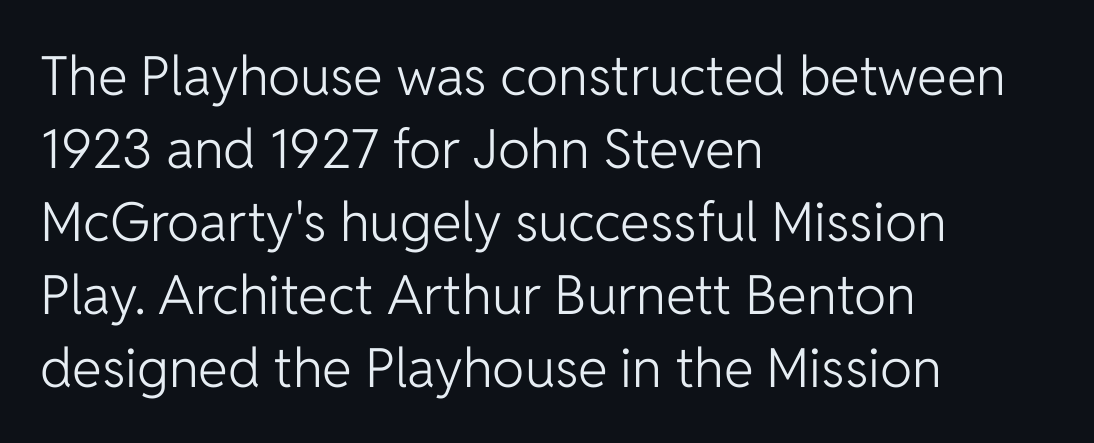
The string is rendered with underlining switched off. Caption: multi-line text, flush left, ragged right. The type family on display is of the sans-serif kind. There is no visible air inserted between adjacent glyphs. The lettering holds an erect, upright posture throughout.
